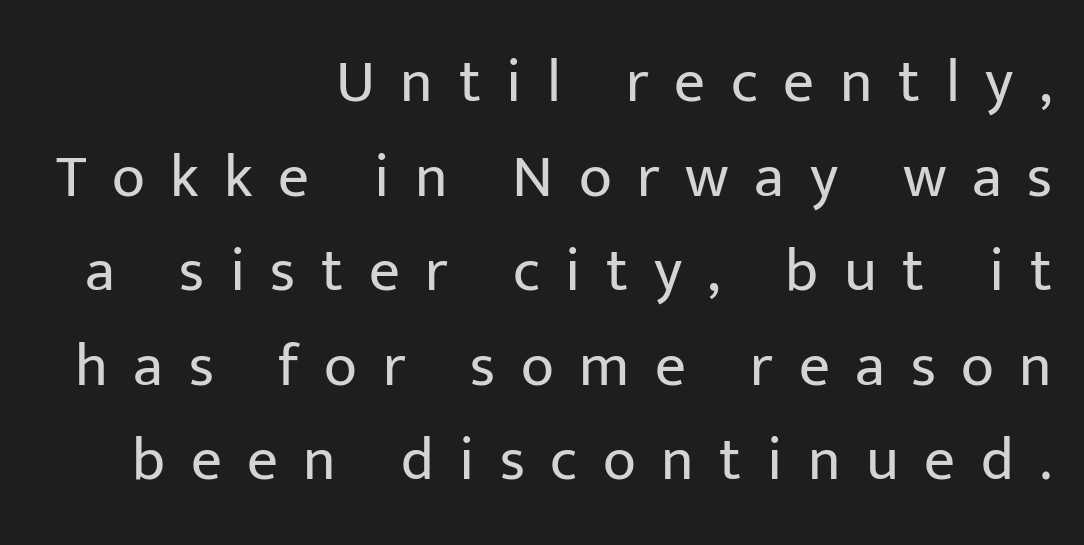
Q: Is the text bold? A: No.
Q: Is the text italic (slanted)? A: No, it is upright.
Q: Is the typeface a serif or a sans-serif typeface? A: Sans-serif.
Q: Is the text underlined? A: No.
Q: How is the paragraph aligned? A: Right-aligned.
Q: Is the spacing between letters normal or unusually wide? A: Unusually wide.
Q: Is the spacing between lines tight, normal or loose? A: Normal.
Q: Width (condensed, normal, or wide)? A: Normal.
Q: Stroke contrast? A: Low.
Q: x-height? A: Medium.
Q: Monospaced? A: No.
